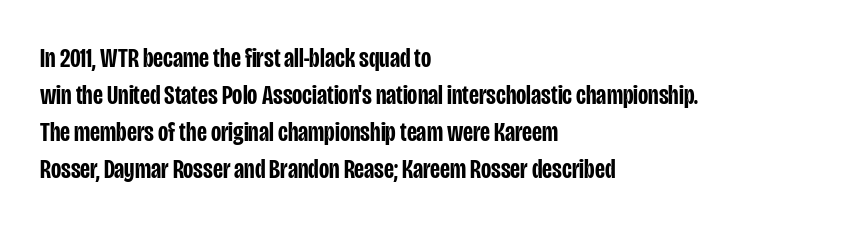
A sans-serif font was chosen for this passage. A typesetter would call this leading conventional body-copy spacing. Each row of text sits above clean, open space. The rag falls on the right side of this text block. Stroke thickness is moderately raised; the sample reads as semibold. Do the characters align in a grid? No, the font is proportional.
